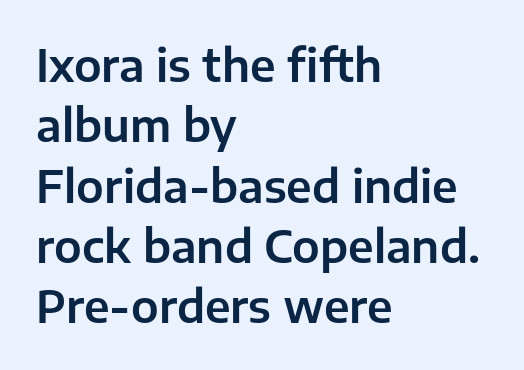
Q: Is the text italic (slanted)? A: No, it is upright.
Q: Is the typeface a serif or a sans-serif typeface? A: Sans-serif.
Q: Is the text underlined? A: No.
Q: How is the paragraph aligned? A: Left-aligned.
Q: Is the spacing between letters normal or unusually wide? A: Normal.
Q: Is the spacing between lines tight, normal or loose? A: Normal.
Q: Width (condensed, normal, or wide)? A: Normal.
Q: Stroke contrast? A: Low.
Q: x-height? A: Medium.
Q: Monospaced? A: No.
